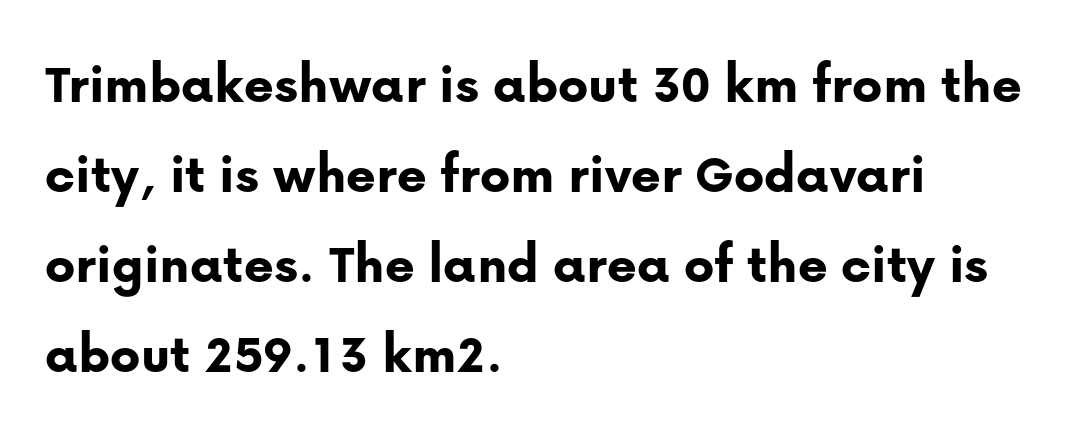
Notice how the stems are strictly vertical — no italics here. Interline gaps are of average width in this sample. Nothing sits at the stroke ends, so this counts as sans-serif. This sample has the flowing, uneven cadence of proportional lettering. These lines stack with their left ends in a neat column. Here the glyphs are tracked normally, forming tight word shapes.
